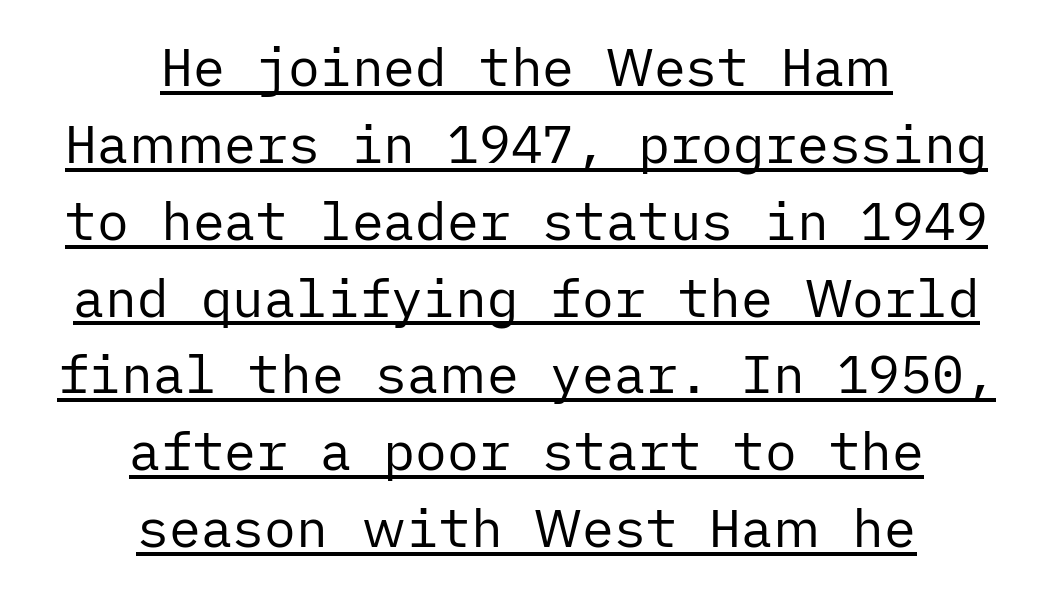
This rendering uses center alignment, leaving both contours irregular but symmetric. The strokes carry an ordinary text weight at most. The type sits square on the baseline with zero lean. Nothing unusual about the tracking: characters are spaced as the font intends.
